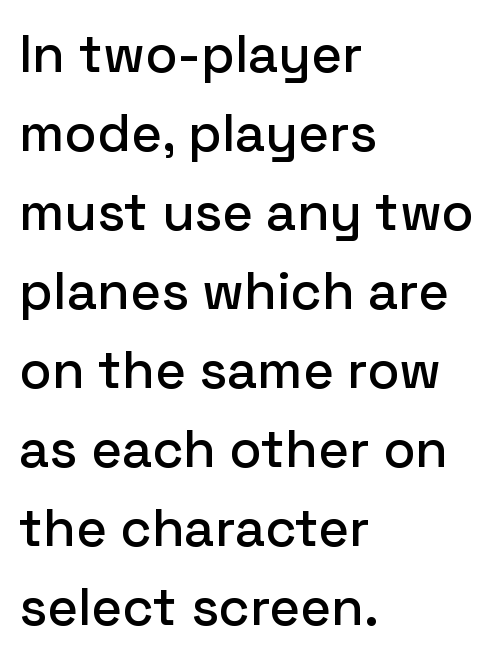
Type style note: lacks serifs. No extra tracking has been applied to these lines. Spacing verdict: proportional, widths tailored to each character. This sample keeps an unexceptional amount of space between lines. Just letters on the line, the space beneath them empty. A student would call this left alignment; a typographer would say flush left, rag right.
